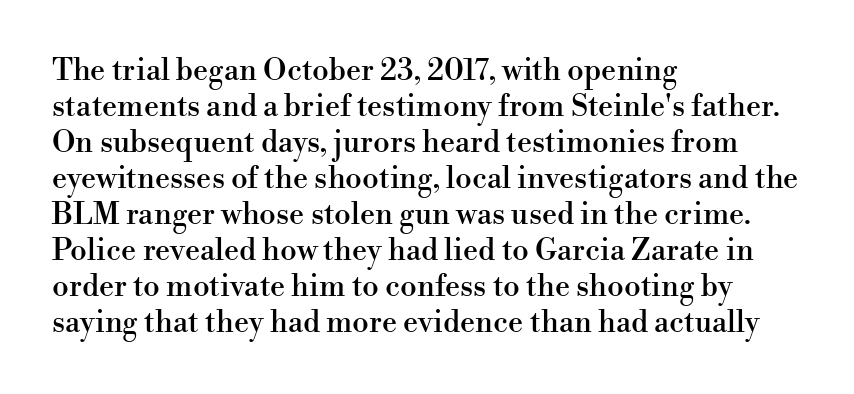
{"serif": "yes", "italic": "no", "width": "normal", "stroke_contrast": "high", "x_height": "small", "monospaced": "no", "underline": "no", "align": "left", "line_spacing_ratio": 1.2, "letter_spacing": "normal", "letter_spacing_em": 0.0, "glyph_px": 30}
